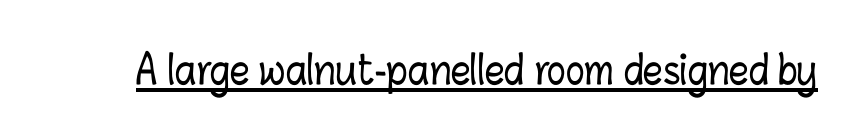
Character widths vary here, with narrow letters taking less room than wide ones. Designer's note — italics off, roman on. What stands out about the letter spacing? Nothing — it is the standard amount. Decoration check: the copy is underlined.
